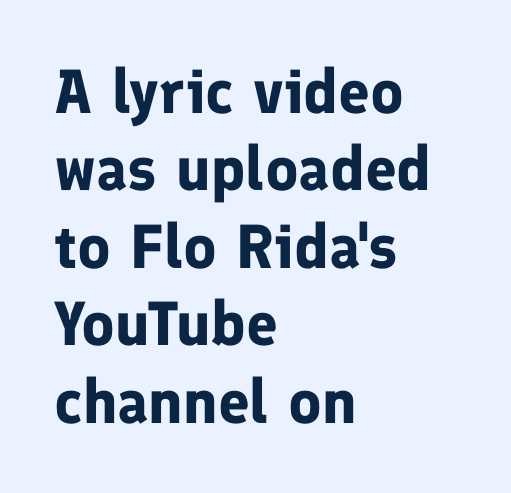
{"serif": "no", "italic": "no", "bold": "yes", "weight": "bold", "width": "normal", "stroke_contrast": "low", "x_height": "medium", "monospaced": "no", "underline": "no", "align": "left", "line_spacing": "normal", "line_spacing_ratio": 1.25, "letter_spacing": "normal", "letter_spacing_em": 0.0, "glyph_px": 62}
